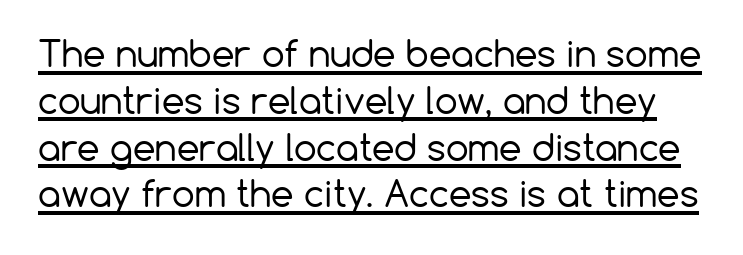
Vertical strokes here are truly vertical. The face used here is a sans, in the tradition of grotesques and geometrics. Looks like regular typesetting: each glyph gets only the width it needs. No letter is thick-stroked: the sample isn't bold. Students, note that the glyphs here touch the page at normal intervals.
